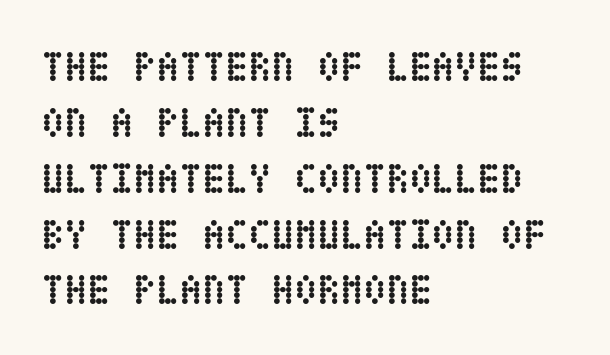
The image shows 42 px semibold, condensed type, upright; set left-aligned, normal line spacing (1.33x), normal letter spacing, not underlined; low stroke contrast and a large x-height.
